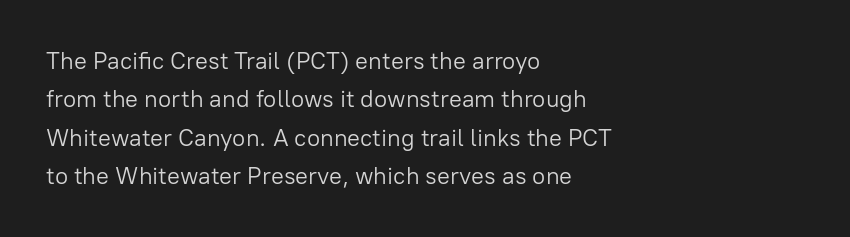
The image shows 24 px text type, upright; set left-aligned, normal line spacing (1.6x), normal letter spacing, not underlined.
